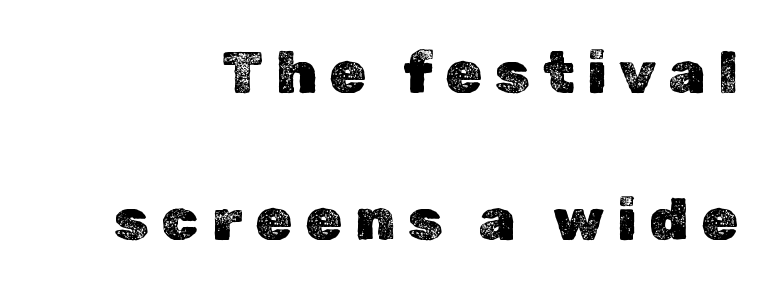
Q: Is the text italic (slanted)? A: No, it is upright.
Q: Is the text underlined? A: No.
Q: Is the spacing between letters normal or unusually wide? A: Unusually wide.
Q: Is the spacing between lines tight, normal or loose? A: Loose.
Q: Width (condensed, normal, or wide)? A: Normal.
Q: x-height? A: Medium.
Q: Monospaced? A: No.
